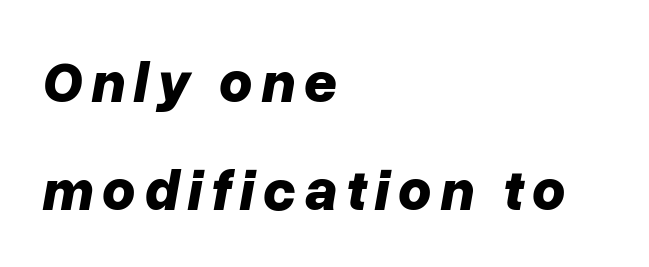
{"italic": "yes", "lean": "right", "slant_degrees": 10, "bold": "yes", "weight": "bold", "width": "normal", "stroke_contrast": "low", "x_height": "medium", "monospaced": "no", "underline": "no", "align": "left", "line_spacing_ratio": 1.86, "glyph_px": 58}
